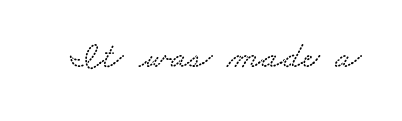
The image shows 38 px wide type; set normal letter spacing, not underlined; low stroke contrast and a small x-height.
